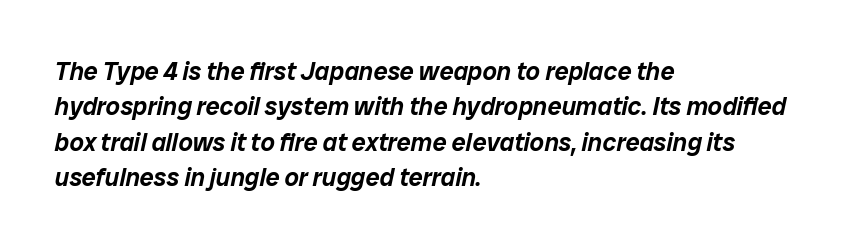
The image shows 25 px text type, italic (leaning right); set left-aligned, normal line spacing (1.42x), normal letter spacing, not underlined.
